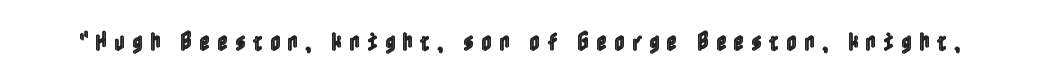
{"italic": "no", "underline": "no", "letter_spacing": "wide", "letter_spacing_em": 0.33, "glyph_px": 21}
